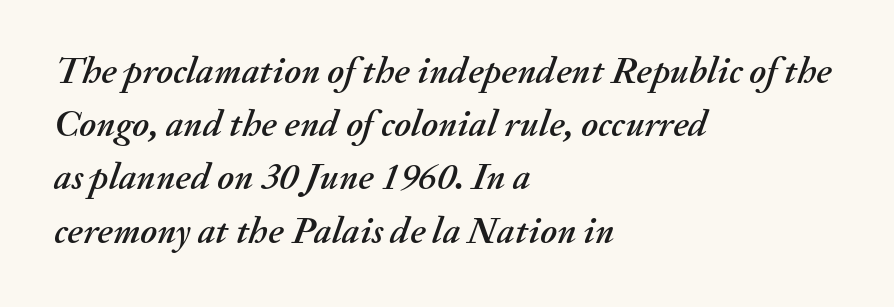
Q: Is the text italic (slanted)? A: Yes, it leans right by about 20 degrees.
Q: Is the text underlined? A: No.
Q: How is the paragraph aligned? A: Left-aligned.
Q: Is the spacing between letters normal or unusually wide? A: Normal.
Q: Is the spacing between lines tight, normal or loose? A: Normal.
Q: Width (condensed, normal, or wide)? A: Normal.
Q: Stroke contrast? A: Medium.
Q: x-height? A: Small.
Q: Monospaced? A: No.
